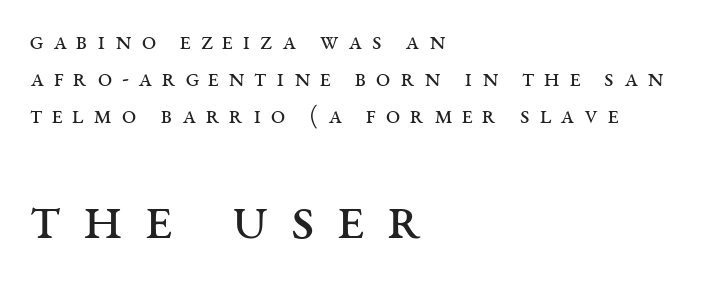
The face used here appears at its bigger size in the lower chunk. Observe the serifs anchoring each vertical stroke in this sample. Note the varied advance widths — an 'i' is clearly narrower than an 'm'. A typesetter would call this leading conventional body-copy spacing. Between one letter and the next there's a generous, obvious gap.
